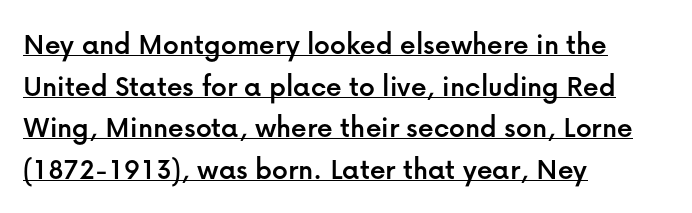
Caption: multi-line text, flush left, ragged right. Characters remain perfectly vertical along every line. Character widths vary here, with narrow letters taking less room than wide ones. The typesetter has applied underlining to the passage shown. Does extra space separate the letters? No, they use regular spacing.
